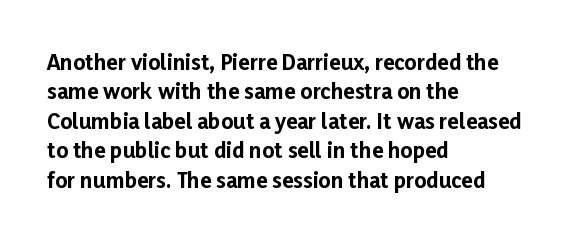
Posture: upright roman. Underlining? Definitely not there. Each line starts at the same left margin while the right side varies. Stroke thickness is high; the sample reads as a true bold. The block of text has a typical density, with ordinary space between rows.
